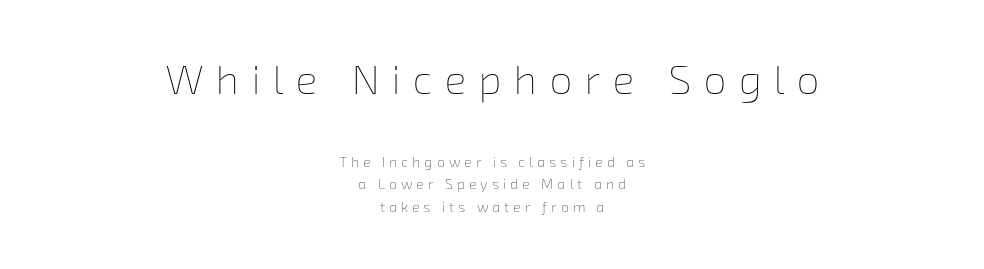
{"bold": "no", "weight": "thin", "width": "normal", "stroke_contrast": "low", "x_height": "medium", "monospaced": "no", "underline": "no", "align": "center", "line_spacing": "normal", "line_spacing_ratio": 1.63, "letter_spacing": "wide", "letter_spacing_em": 0.3, "larger_block": "first", "size_ratio": 2.93, "glyph_px": 41}
